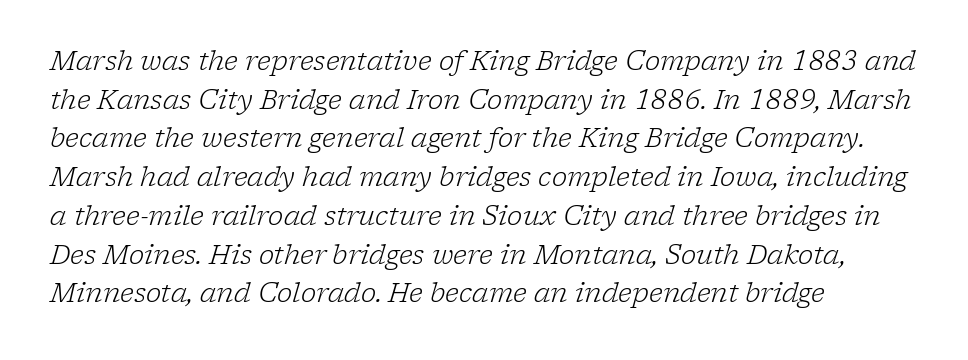
It's the slanting kind of type. Where is the straight margin? On the left. This reads as an unemphasized weight, regular at the heaviest. The space directly below the letters is spotless. This rendering leaves character spacing at its baseline value. Compared with typical paragraphs, the rows here are spaced about the same.
